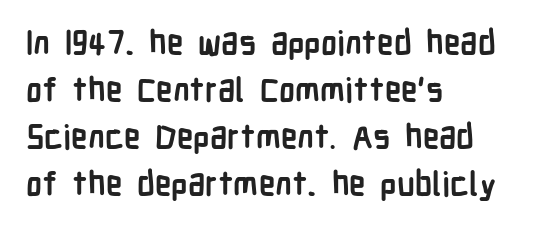
{"serif": "no", "italic": "no", "bold": "yes", "weight": "semibold", "width": "condensed", "stroke_contrast": "low", "x_height": "medium", "monospaced": "no", "underline": "no", "align": "left", "line_spacing": "normal", "line_spacing_ratio": 1.42, "letter_spacing": "normal", "letter_spacing_em": 0.0, "glyph_px": 33}
